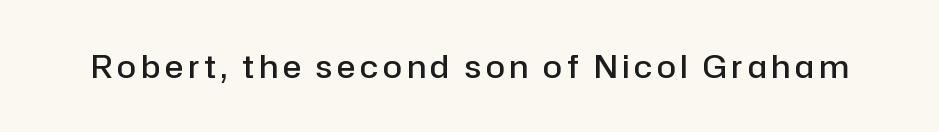
Q: Is the text bold? A: Semi-bold.
Q: Is the text italic (slanted)? A: No, it is upright.
Q: Is the typeface a serif or a sans-serif typeface? A: Sans-serif.
Q: Is the text underlined? A: No.
Q: Width (condensed, normal, or wide)? A: Normal.
Q: Stroke contrast? A: Low.
Q: x-height? A: Medium.
Q: Monospaced? A: No.
